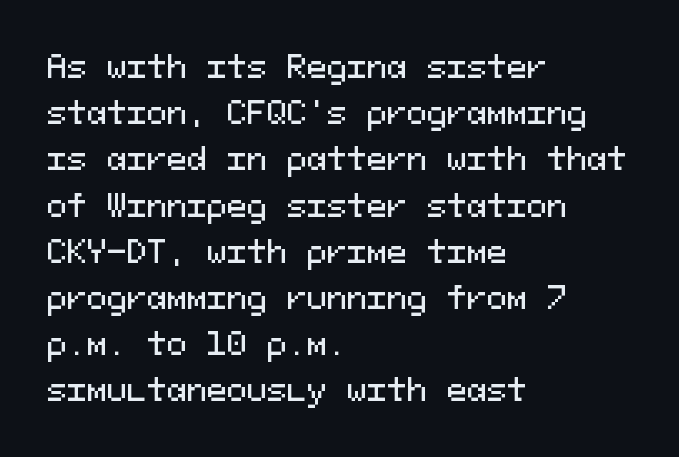
Q: Is the text italic (slanted)? A: No, it is upright.
Q: Is the typeface a serif or a sans-serif typeface? A: Sans-serif.
Q: Is the text underlined? A: No.
Q: How is the paragraph aligned? A: Left-aligned.
Q: Is the spacing between letters normal or unusually wide? A: Normal.
Q: Is the spacing between lines tight, normal or loose? A: Normal.
Q: Width (condensed, normal, or wide)? A: Normal.
Q: Stroke contrast? A: Medium.
Q: x-height? A: Medium.
Q: Monospaced? A: Yes.
